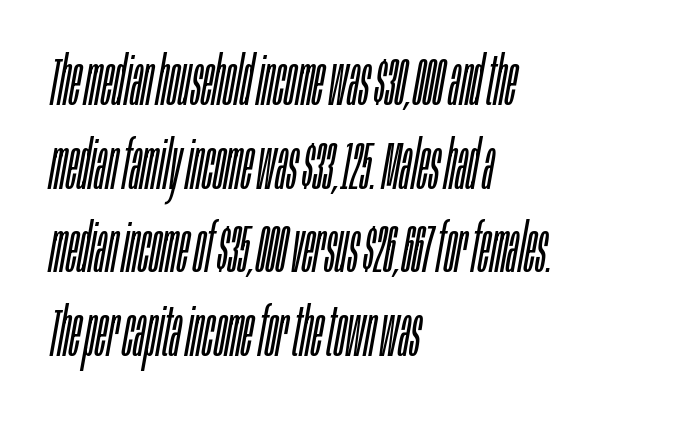
The image shows 68 px light, condensed type, italic (leaning right); set left-aligned, line spacing 1.23x, normal letter spacing, not underlined; low stroke contrast and a large x-height.
